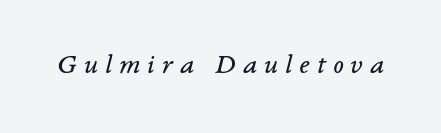
{"serif": "yes", "italic": "yes", "lean": "right", "slant_degrees": 14, "bold": "no", "weight": "regular", "width": "normal", "stroke_contrast": "low", "x_height": "medium", "monospaced": "no", "underline": "no", "letter_spacing": "wide", "letter_spacing_em": 0.26, "glyph_px": 28}
